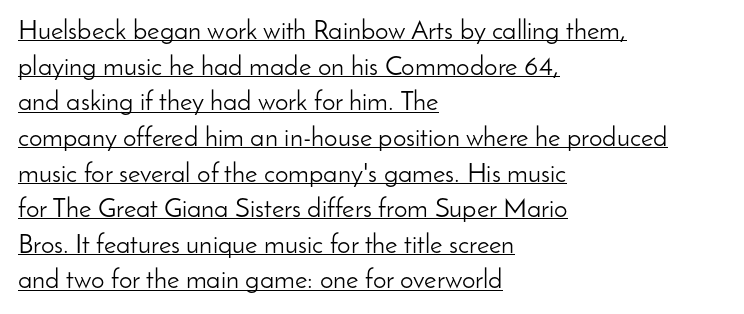
If you drew a ruler down the left edge, every line would touch it. Vertical spacing — default. Like a heading marked for emphasis, these lines bear an underscore. These lines were composed using upright roman letters. Bold? No — there's no thickening of the strokes.
